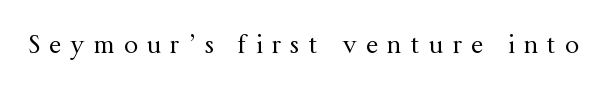
{"italic": "no", "bold": "no", "underline": "no", "letter_spacing": "wide", "letter_spacing_em": 0.36, "glyph_px": 25}
